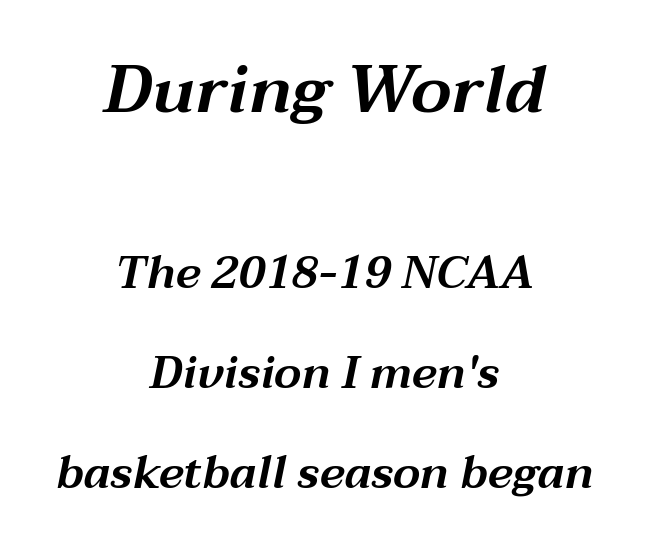
Line starts and ends both wander, symmetrically. This sample trades compactness for vertical openness between lines. Every character sits at an angle, as italics do. Does the bottom block carry the larger type? No, the top block does.
